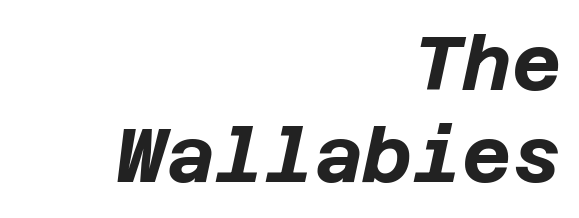
The image shows 76 px bold type, italic (leaning right); set right-aligned, line spacing 1.21x, normal letter spacing, not underlined; low stroke contrast and a large x-height.
